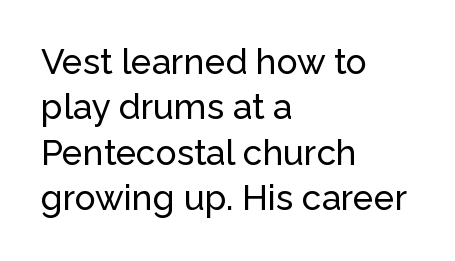
Q: Is the text italic (slanted)? A: No, it is upright.
Q: Is the typeface a serif or a sans-serif typeface? A: Sans-serif.
Q: Is the text underlined? A: No.
Q: How is the paragraph aligned? A: Left-aligned.
Q: Is the spacing between letters normal or unusually wide? A: Normal.
Q: Is the spacing between lines tight, normal or loose? A: Normal.
Q: Width (condensed, normal, or wide)? A: Normal.
Q: Stroke contrast? A: Low.
Q: x-height? A: Medium.
Q: Monospaced? A: No.
